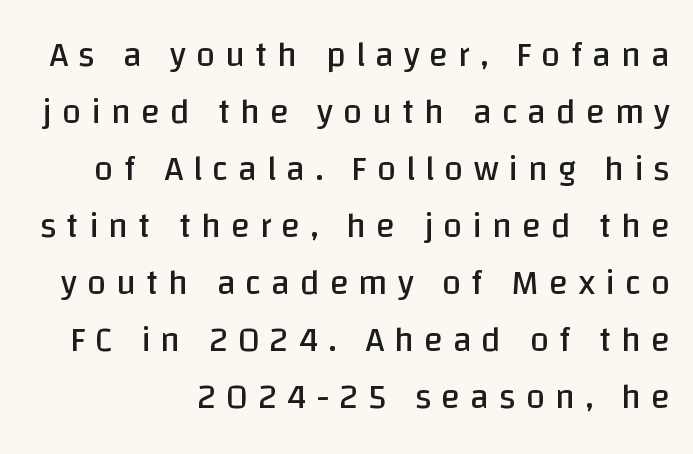
{"serif": "no", "italic": "no", "bold": "no", "weight": "regular", "width": "normal", "stroke_contrast": "low", "x_height": "large", "monospaced": "no", "underline": "no", "line_spacing": "normal", "line_spacing_ratio": 1.63, "letter_spacing": "wide", "letter_spacing_em": 0.28, "glyph_px": 35}
